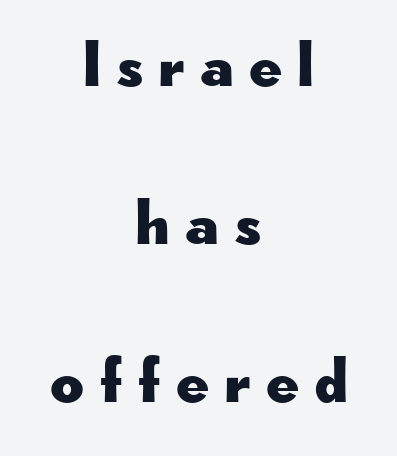
The image shows 65 px wide sans-serif type, upright; set centered, loose line spacing (2.43x), unusually wide letter spacing (+0.24 em), not underlined; low stroke contrast and a small x-height.
